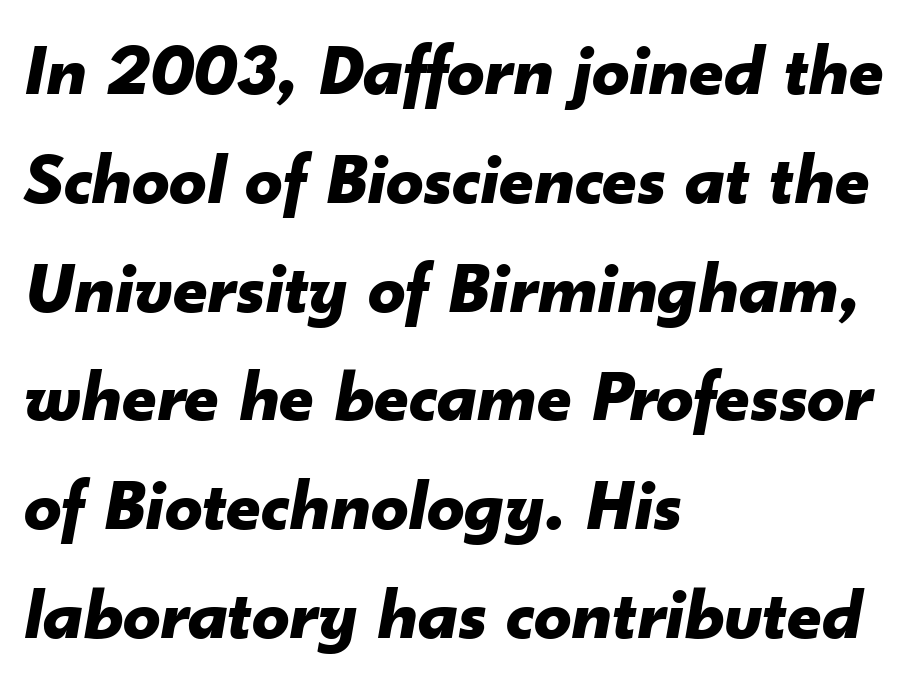
Q: Is the text bold? A: Yes.
Q: Is the text italic (slanted)? A: Yes, it leans right by about 10 degrees.
Q: Is the text underlined? A: No.
Q: How is the paragraph aligned? A: Left-aligned.
Q: Is the spacing between letters normal or unusually wide? A: Normal.
Q: Is the spacing between lines tight, normal or loose? A: Normal.
Q: Width (condensed, normal, or wide)? A: Normal.
Q: Stroke contrast? A: Low.
Q: x-height? A: Small.
Q: Monospaced? A: No.
